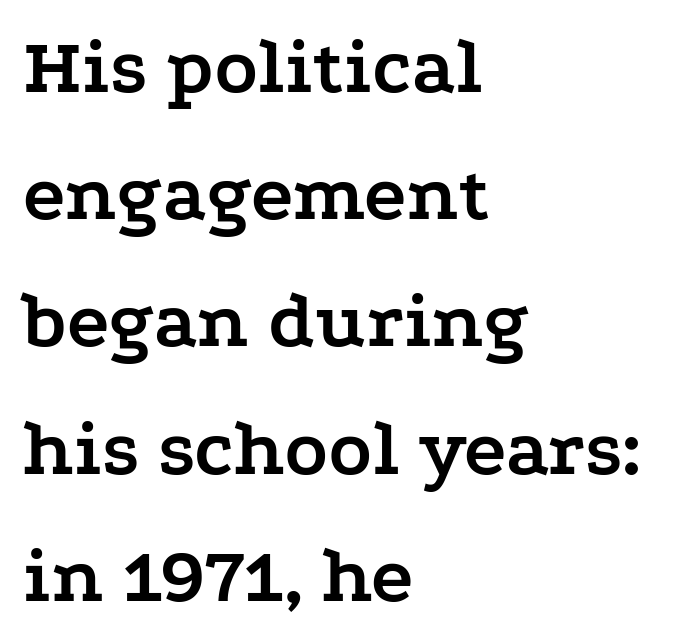
{"serif": "yes", "italic": "no", "bold": "yes", "weight": "semibold", "width": "wide", "stroke_contrast": "low", "x_height": "medium", "monospaced": "no", "underline": "no", "align": "left", "line_spacing": "normal", "line_spacing_ratio": 1.59, "letter_spacing": "normal", "letter_spacing_em": 0.0, "glyph_px": 80}
